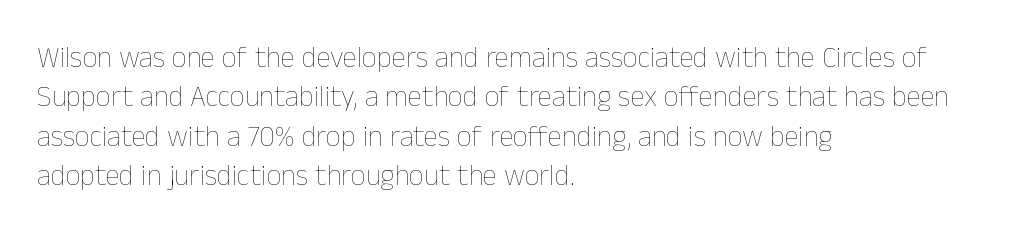
{"italic": "no", "bold": "no", "weight": "thin", "width": "normal", "stroke_contrast": "low", "x_height": "medium", "monospaced": "no", "underline": "no", "align": "left", "line_spacing": "normal", "line_spacing_ratio": 1.36, "letter_spacing": "normal", "letter_spacing_em": 0.0, "glyph_px": 29}
